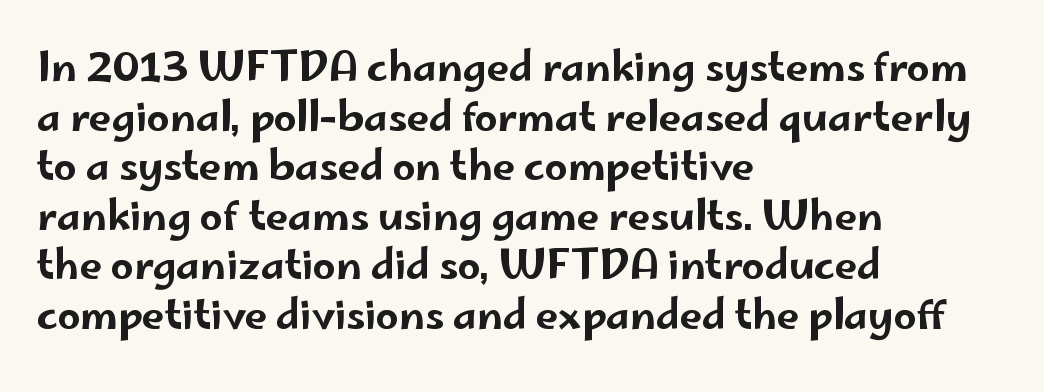
Q: Is the text italic (slanted)? A: No, it is upright.
Q: Is the typeface a serif or a sans-serif typeface? A: Sans-serif.
Q: Is the text underlined? A: No.
Q: How is the paragraph aligned? A: Left-aligned.
Q: Is the spacing between letters normal or unusually wide? A: Normal.
Q: Width (condensed, normal, or wide)? A: Wide.
Q: Stroke contrast? A: Low.
Q: x-height? A: Small.
Q: Monospaced? A: No.
